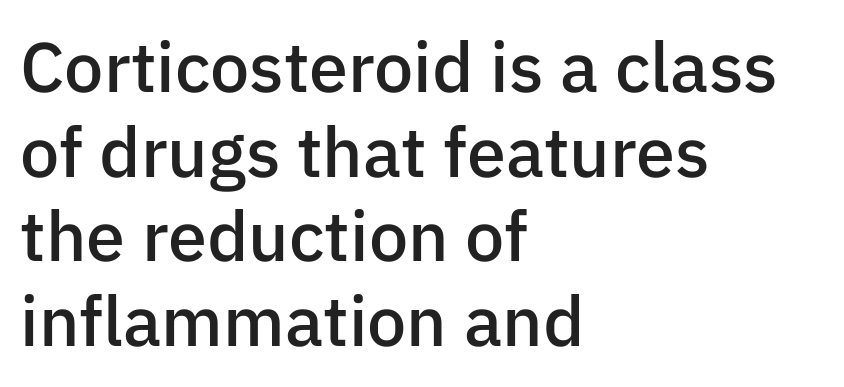
The image shows 70 px semibold sans-serif type, upright; set left-aligned, line spacing 1.21x, normal letter spacing, not underlined; low stroke contrast and a medium x-height.
